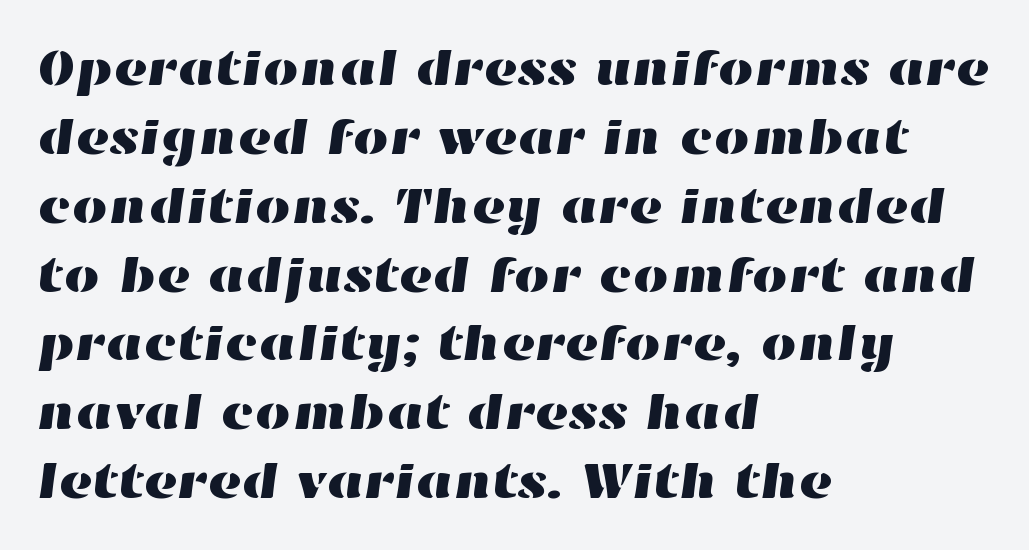
{"width": "wide", "stroke_contrast": "high", "x_height": "medium", "monospaced": "no", "underline": "no", "align": "left", "line_spacing": "normal", "line_spacing_ratio": 1.35, "letter_spacing": "normal", "letter_spacing_em": 0.0, "glyph_px": 51}
